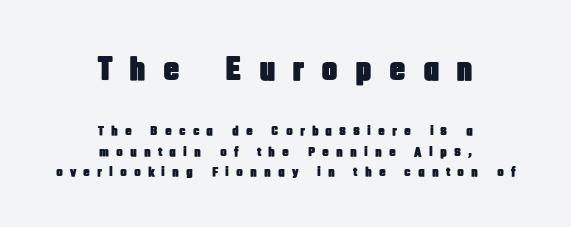
Rule under the text: the space is simply empty. Think of a printed novel: that variable character pitch is what you see here. Substantial extra tracking has been applied to these lines. How would I describe the line gaps? Plain and ordinary. You can tell from the bare stems that sans-serif type was used. Both edges are ragged and mirror each other, which tells us the setting is centered.
